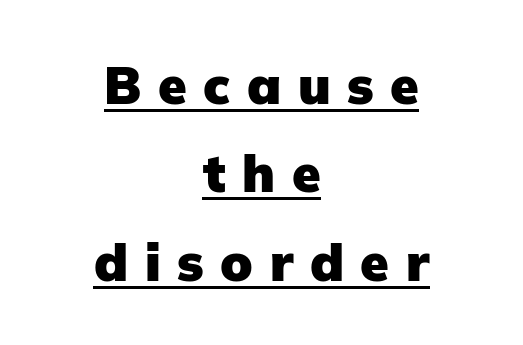
Q: Is the text bold? A: Yes.
Q: Is the text italic (slanted)? A: No, it is upright.
Q: Is the typeface a serif or a sans-serif typeface? A: Sans-serif.
Q: Is the text underlined? A: Yes.
Q: How is the paragraph aligned? A: Centered.
Q: Is the spacing between letters normal or unusually wide? A: Unusually wide.
Q: Is the spacing between lines tight, normal or loose? A: Normal.
Q: Width (condensed, normal, or wide)? A: Normal.
Q: Stroke contrast? A: Low.
Q: x-height? A: Medium.
Q: Monospaced? A: No.
